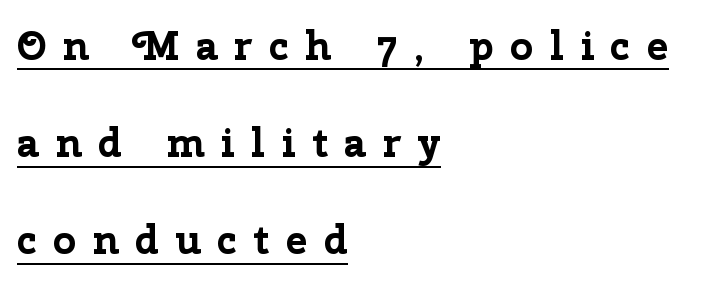
The image shows 41 px bold sans-serif type, upright; set left-aligned, loose line spacing (2.37x), unusually wide letter spacing (+0.39 em), underlined; low stroke contrast and a medium x-height.
